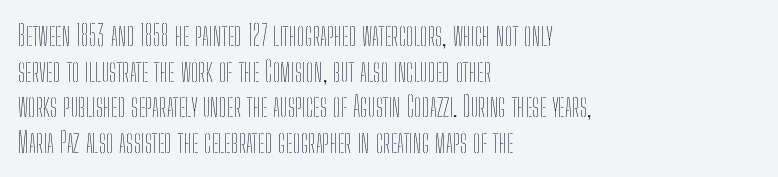
Q: Is the text bold? A: No.
Q: Is the text italic (slanted)? A: No, it is upright.
Q: Is the text underlined? A: No.
Q: How is the paragraph aligned? A: Left-aligned.
Q: Is the spacing between letters normal or unusually wide? A: Normal.
Q: Is the spacing between lines tight, normal or loose? A: Normal.
Q: Width (condensed, normal, or wide)? A: Condensed.
Q: Stroke contrast? A: Low.
Q: x-height? A: Medium.
Q: Monospaced? A: No.
